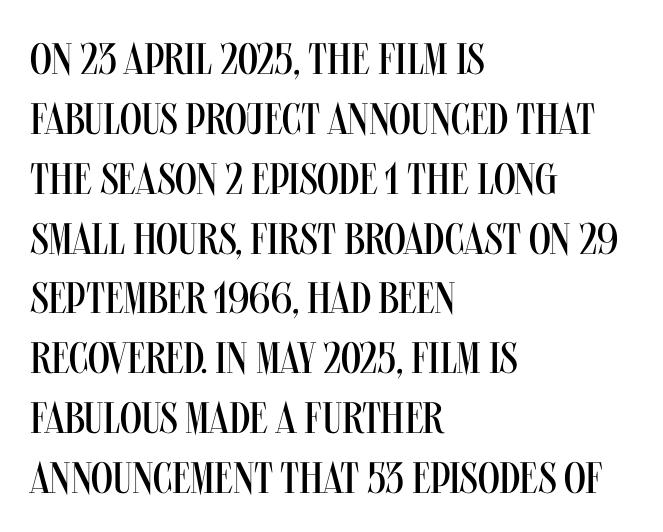
{"serif": "no", "italic": "no", "bold": "no", "weight": "regular", "width": "condensed", "stroke_contrast": "medium", "x_height": "large", "monospaced": "no", "underline": "no", "align": "left", "line_spacing": "normal", "line_spacing_ratio": 1.36, "letter_spacing": "normal", "letter_spacing_em": 0.0, "glyph_px": 44}
